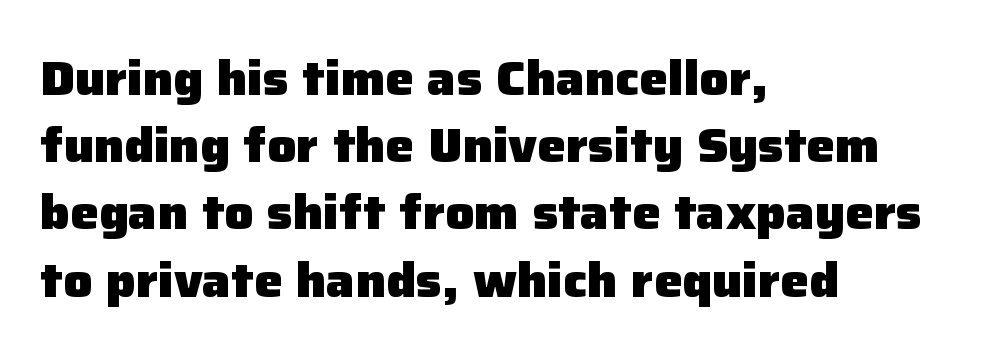
A dark, heavy texture on the line: the type is bold. Each row of text sits above clean, open space. Letterform terminals end flat and unadorned throughout the passage. This rendering leaves character spacing at its baseline value. The specimen reads as upright at a glance. Is this a fixed-width face? No — the glyphs have proportional, varying widths.
